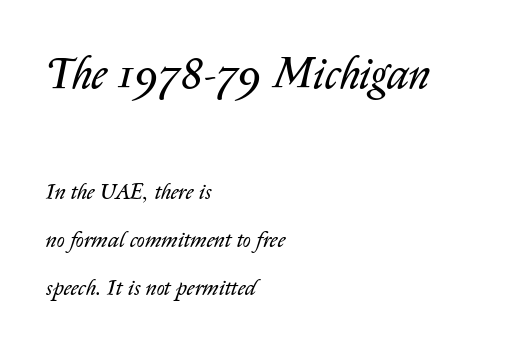
{"italic": "yes", "lean": "right", "slant_degrees": 14, "bold": "no", "weight": "regular", "width": "normal", "stroke_contrast": "low", "x_height": "medium", "monospaced": "no", "underline": "no", "align": "left", "line_spacing": "loose", "line_spacing_ratio": 2.19, "letter_spacing": "normal", "letter_spacing_em": 0.0, "larger_block": "first", "size_ratio": 2.0, "glyph_px": 44}
